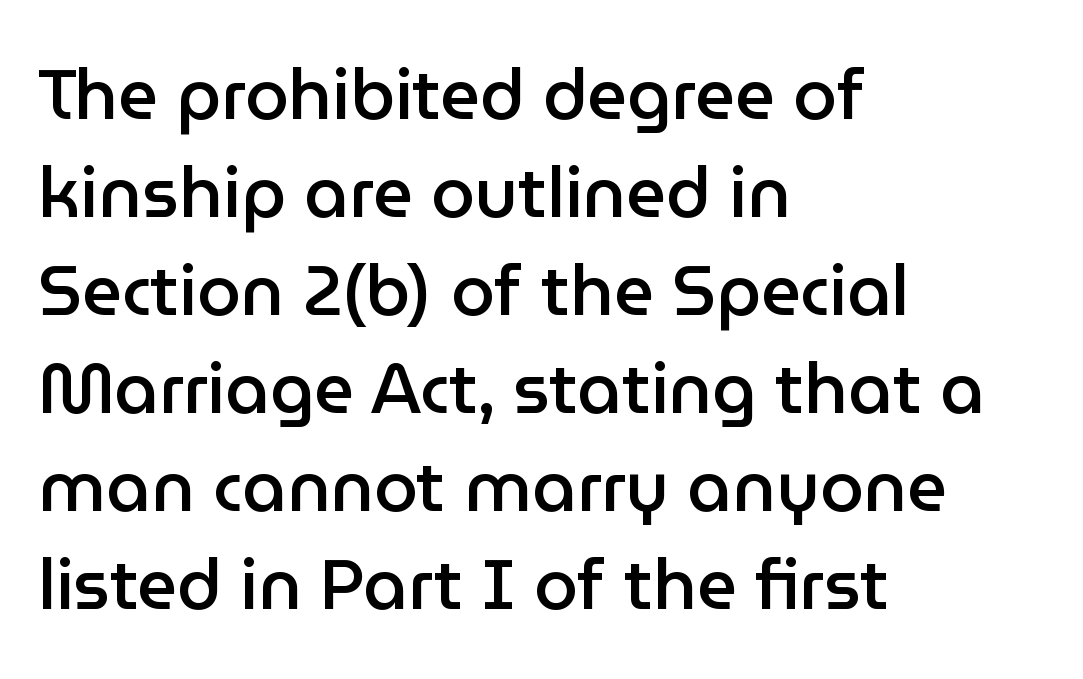
Q: Is the text bold? A: Semi-bold.
Q: Is the text italic (slanted)? A: No, it is upright.
Q: Is the typeface a serif or a sans-serif typeface? A: Sans-serif.
Q: Is the text underlined? A: No.
Q: How is the paragraph aligned? A: Left-aligned.
Q: Is the spacing between letters normal or unusually wide? A: Normal.
Q: Is the spacing between lines tight, normal or loose? A: Normal.
Q: Width (condensed, normal, or wide)? A: Normal.
Q: Stroke contrast? A: Low.
Q: x-height? A: Medium.
Q: Monospaced? A: No.
